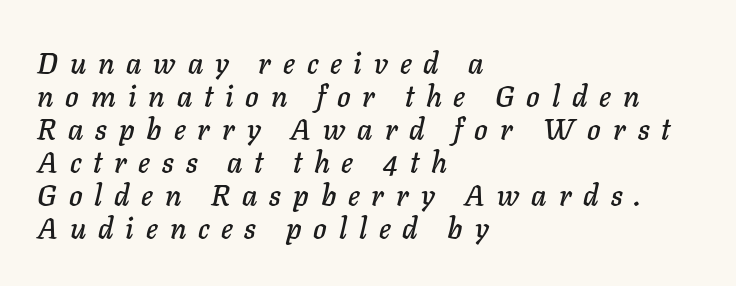
{"italic": "yes", "lean": "right", "slant_degrees": 11, "width": "normal", "stroke_contrast": "low", "x_height": "medium", "monospaced": "no", "underline": "no", "align": "left", "line_spacing": "tight", "line_spacing_ratio": 1.14, "letter_spacing": "wide", "letter_spacing_em": 0.41, "glyph_px": 29}
